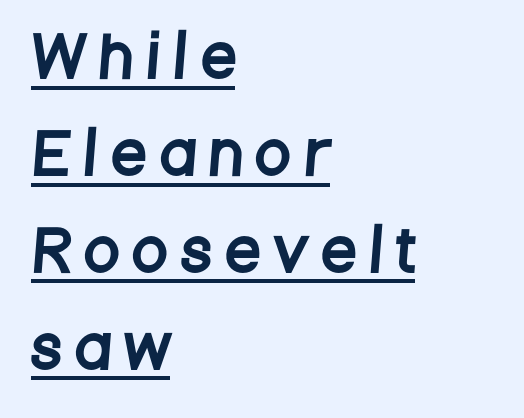
Q: Is the typeface a serif or a sans-serif typeface? A: Sans-serif.
Q: Is the text underlined? A: Yes.
Q: How is the paragraph aligned? A: Left-aligned.
Q: Is the spacing between letters normal or unusually wide? A: Unusually wide.
Q: Width (condensed, normal, or wide)? A: Condensed.
Q: Stroke contrast? A: Low.
Q: x-height? A: Large.
Q: Monospaced? A: No.
